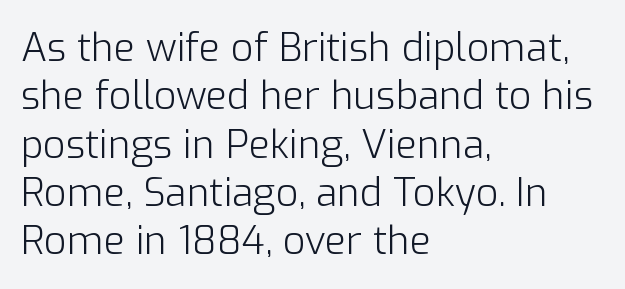
{"serif": "no", "italic": "no", "bold": "no", "weight": "light", "width": "normal", "stroke_contrast": "low", "x_height": "medium", "monospaced": "no", "underline": "no", "align": "left", "line_spacing_ratio": 1.24, "letter_spacing": "normal", "letter_spacing_em": 0.0, "glyph_px": 39}
